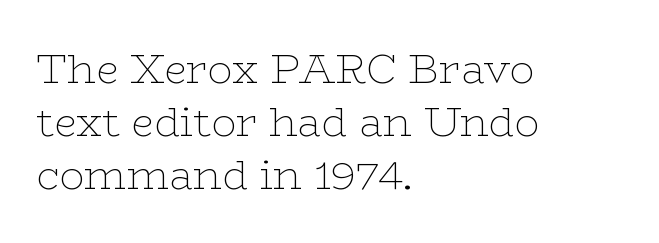
The image shows 41 px thin, wide serif type, upright; set left-aligned, normal line spacing (1.29x), normal letter spacing, not underlined; low stroke contrast and a medium x-height.
